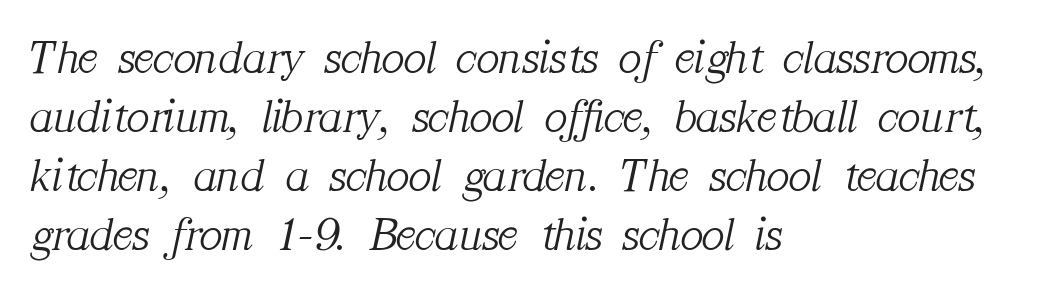
{"serif": "yes", "italic": "yes", "lean": "right", "slant_degrees": 12, "bold": "no", "weight": "light", "width": "normal", "stroke_contrast": "medium", "x_height": "medium", "monospaced": "no", "underline": "no", "align": "left", "line_spacing_ratio": 1.23, "letter_spacing": "normal", "letter_spacing_em": 0.0, "glyph_px": 48}
